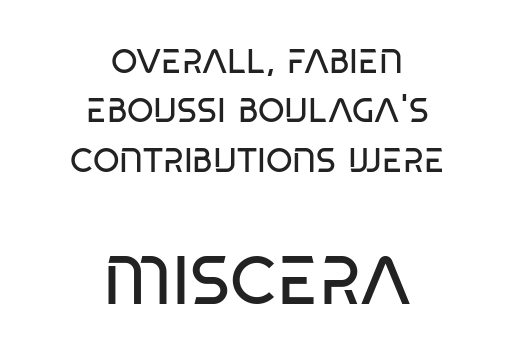
The strokes are not fattened; the text isn't bold. You could not count columns in this text — the font is proportionally spaced. The setting favours the middle, as headings and verse often do. How are the letters spaced? Ordinarily, with no added tracking. A clean baseline with only descenders dipping below it.
